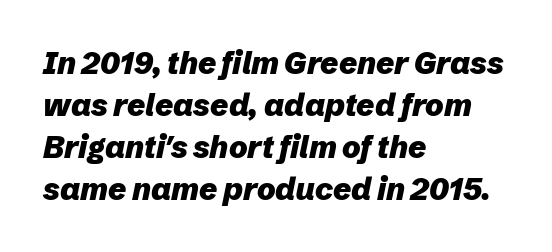
The image shows 31 px heavy type, italic (leaning right); set left-aligned, normal line spacing (1.36x), normal letter spacing, not underlined; low stroke contrast and a medium x-height.
